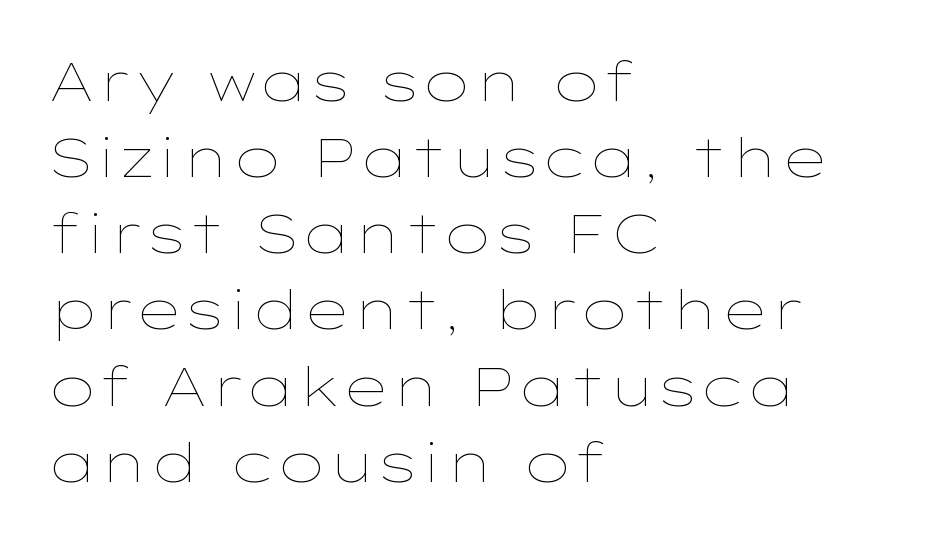
Descenders are the only things crossing below the line. Standard letterfit; no display-style spreading of the glyphs. Varying glyph widths throughout — classic text-font behaviour. The characters are drawn with everyday or finer stroke widths. The ragged edge is on the right, which tells us the setting is flush left. Ascenders rise straight up at ninety degrees.
